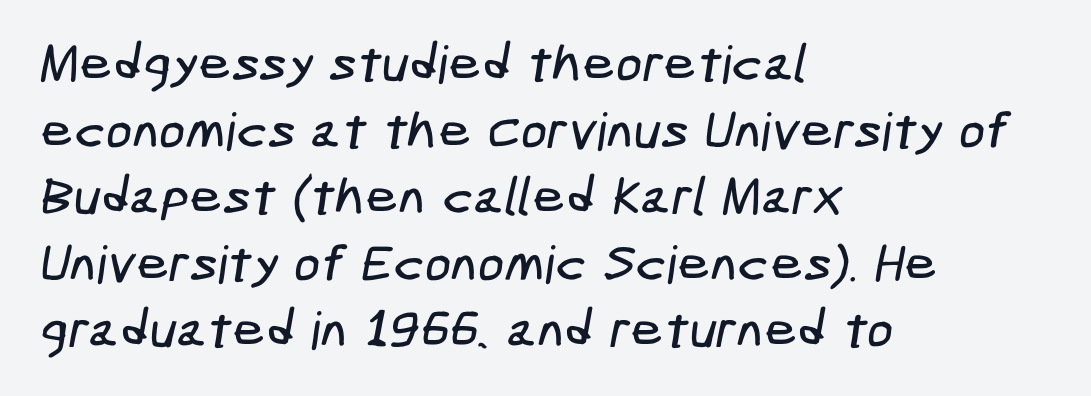
Q: Is the typeface a serif or a sans-serif typeface? A: Sans-serif.
Q: Is the text underlined? A: No.
Q: How is the paragraph aligned? A: Left-aligned.
Q: Is the spacing between letters normal or unusually wide? A: Normal.
Q: Is the spacing between lines tight, normal or loose? A: Normal.
Q: Width (condensed, normal, or wide)? A: Condensed.
Q: Stroke contrast? A: Low.
Q: x-height? A: Medium.
